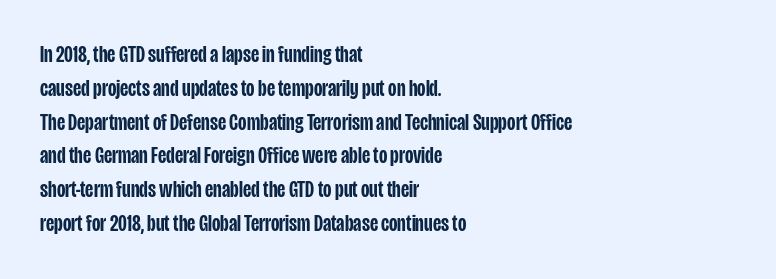
The image shows 23 px text type, upright; set left-aligned, normal line spacing (1.47x), normal letter spacing, not underlined.
